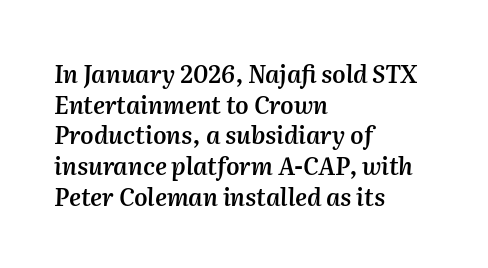
{"italic": "yes", "lean": "right", "slant_degrees": 2, "bold": "semi", "underline": "no", "align": "left", "line_spacing": "normal", "line_spacing_ratio": 1.28, "letter_spacing": "normal", "letter_spacing_em": 0.0, "glyph_px": 24}
